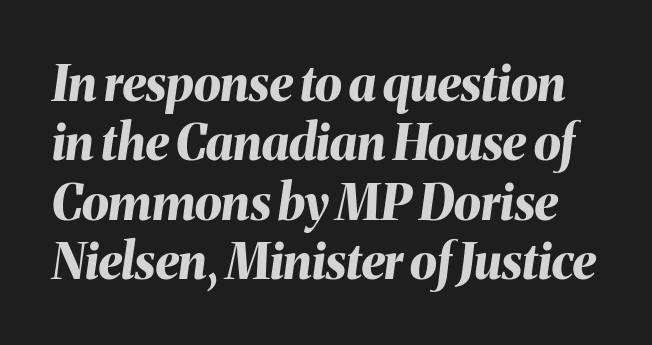
The image shows 49 px bold type, italic (leaning right); set line spacing 1.21x, normal letter spacing, not underlined; medium stroke contrast and a medium x-height.
